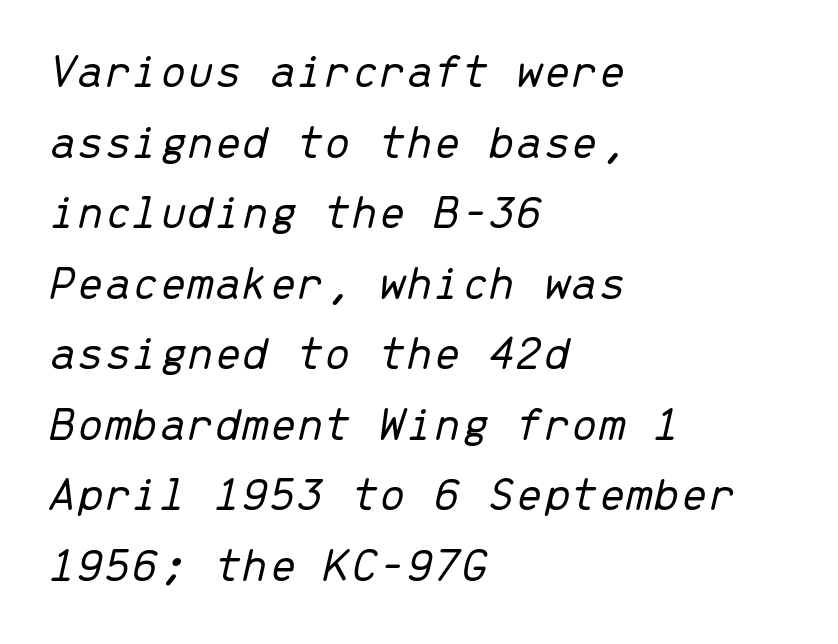
Q: Is the text bold? A: No.
Q: Is the text italic (slanted)? A: Yes, it leans right by about 13 degrees.
Q: Is the text underlined? A: No.
Q: How is the paragraph aligned? A: Left-aligned.
Q: Is the spacing between letters normal or unusually wide? A: Normal.
Q: Is the spacing between lines tight, normal or loose? A: Normal.
Q: Width (condensed, normal, or wide)? A: Normal.
Q: Stroke contrast? A: Low.
Q: x-height? A: Medium.
Q: Monospaced? A: Yes.
